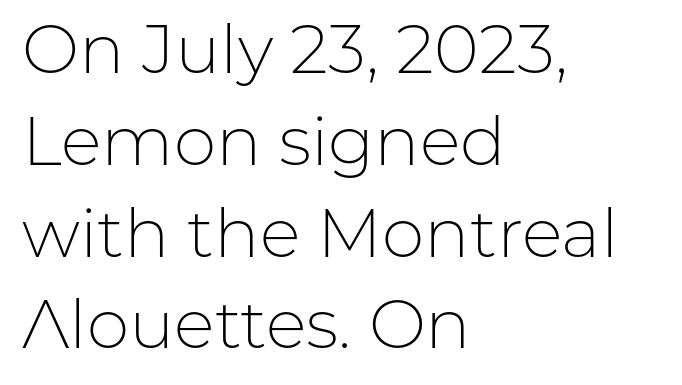
Observe the absence of serifs on each vertical stroke in this sample. Each letter keeps its own natural width here, so spacing adapts to shape. What's the leading like? Ordinary, nothing unusual. This sample uses an upright cut, with every glyph sitting square on the baseline. Where is the straight margin? On the left. The typeface has the unassuming heft of standard copy or less.
